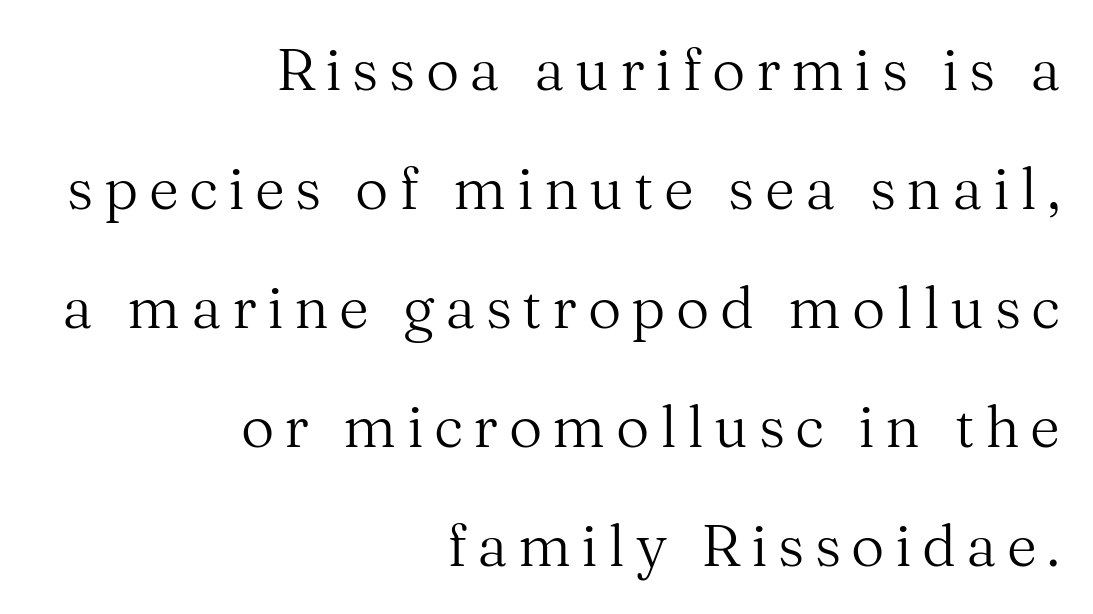
{"serif": "yes", "italic": "no", "bold": "no", "weight": "regular", "width": "normal", "stroke_contrast": "medium", "x_height": "medium", "monospaced": "no", "underline": "no", "align": "right", "line_spacing": "loose", "line_spacing_ratio": 2.05, "glyph_px": 58}
